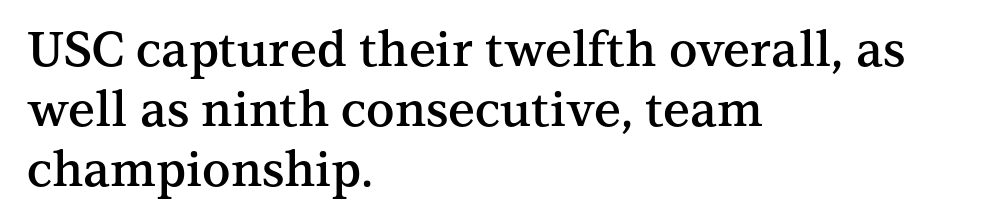
Each letter keeps its own natural width here, so spacing adapts to shape. The paragraph has a hard left edge and a soft right edge. Posture: straight, roman, zero tilt. Decoration check: the copy has no underline.
